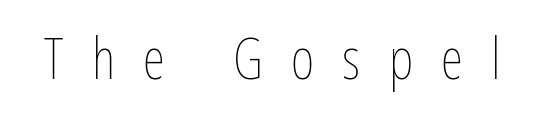
{"italic": "no", "bold": "no", "weight": "thin", "width": "condensed", "stroke_contrast": "low", "x_height": "medium", "monospaced": "no", "underline": "no", "letter_spacing": "wide", "letter_spacing_em": 0.5, "glyph_px": 57}
